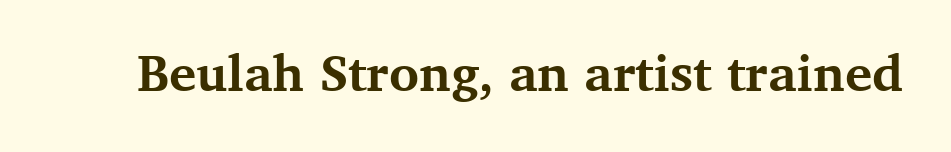
Q: Is the text bold? A: Yes.
Q: Is the text italic (slanted)? A: No, it is upright.
Q: Is the typeface a serif or a sans-serif typeface? A: Serif.
Q: Is the text underlined? A: No.
Q: Is the spacing between letters normal or unusually wide? A: Normal.
Q: Width (condensed, normal, or wide)? A: Normal.
Q: Stroke contrast? A: Medium.
Q: x-height? A: Medium.
Q: Monospaced? A: No.
